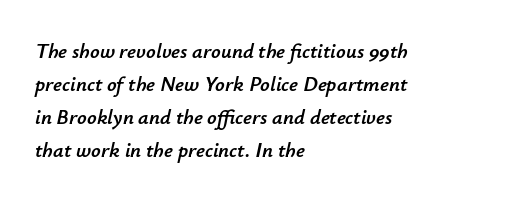
The image shows 21 px text type, italic (leaning right); set left-aligned, normal line spacing (1.57x), normal letter spacing, not underlined.
